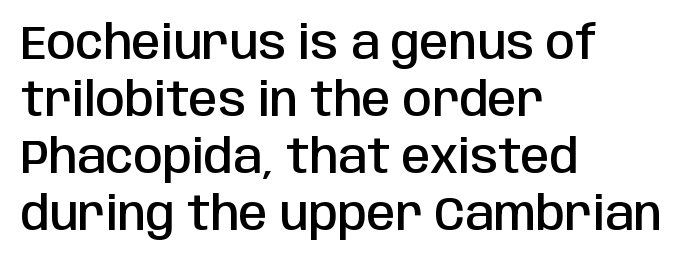
Q: Is the text bold? A: Semi-bold.
Q: Is the text italic (slanted)? A: No, it is upright.
Q: Is the typeface a serif or a sans-serif typeface? A: Sans-serif.
Q: Is the text underlined? A: No.
Q: How is the paragraph aligned? A: Left-aligned.
Q: Is the spacing between letters normal or unusually wide? A: Normal.
Q: Width (condensed, normal, or wide)? A: Condensed.
Q: Stroke contrast? A: Low.
Q: x-height? A: Large.
Q: Monospaced? A: No.
